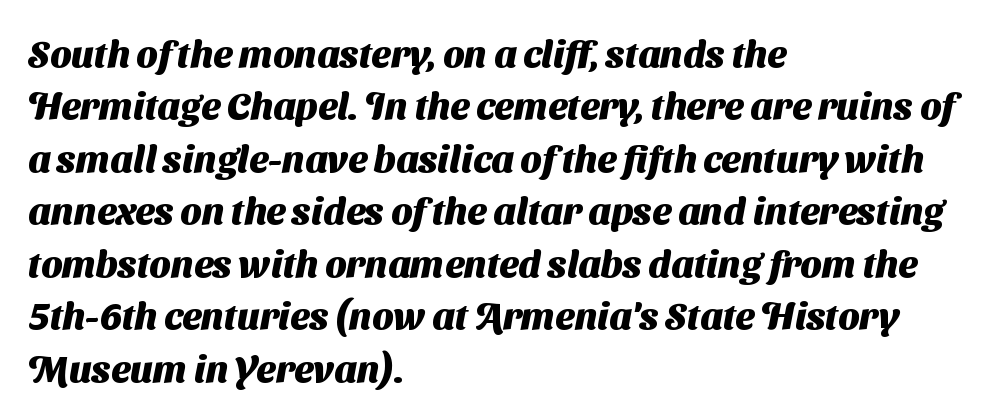
The image shows 38 px heavy sans-serif type; set left-aligned, normal line spacing (1.38x), normal letter spacing, not underlined; medium stroke contrast and a medium x-height.
